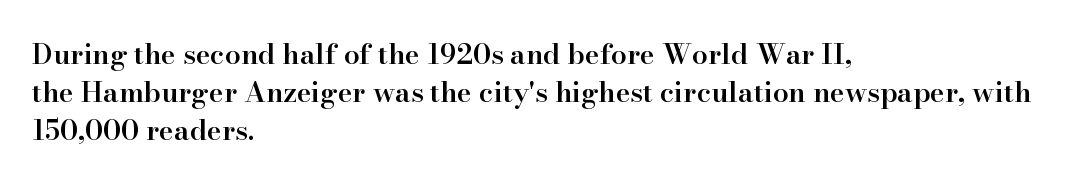
{"serif": "yes", "italic": "no", "bold": "semi", "weight": "semibold", "width": "normal", "stroke_contrast": "high", "x_height": "small", "monospaced": "no", "underline": "no", "align": "left", "line_spacing": "normal", "line_spacing_ratio": 1.35, "letter_spacing": "normal", "letter_spacing_em": 0.0, "glyph_px": 28}
